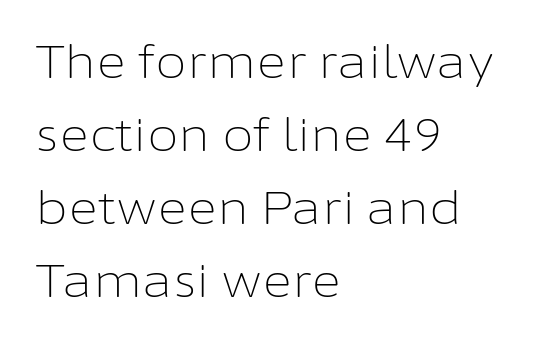
Q: Is the text bold? A: No.
Q: Is the text italic (slanted)? A: No, it is upright.
Q: Is the typeface a serif or a sans-serif typeface? A: Sans-serif.
Q: Is the text underlined? A: No.
Q: How is the paragraph aligned? A: Left-aligned.
Q: Is the spacing between letters normal or unusually wide? A: Normal.
Q: Is the spacing between lines tight, normal or loose? A: Normal.
Q: Width (condensed, normal, or wide)? A: Normal.
Q: Stroke contrast? A: Low.
Q: x-height? A: Medium.
Q: Monospaced? A: No.
